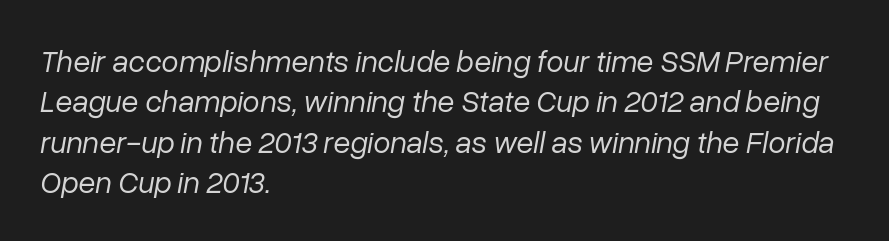
A bare baseline throughout the passage. Tall strokes in this sample are angled rather than plumb. Standard letterfit; no display-style spreading of the glyphs. Vertical spacing — default. This sample has the flowing, uneven cadence of proportional lettering.
